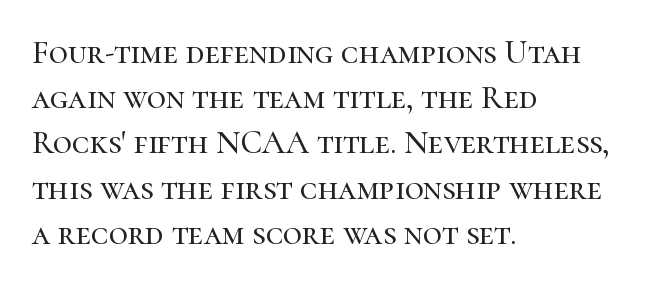
The image shows 33 px serif type, upright; set left-aligned, normal line spacing (1.37x), normal letter spacing, not underlined; high stroke contrast and a medium x-height.
